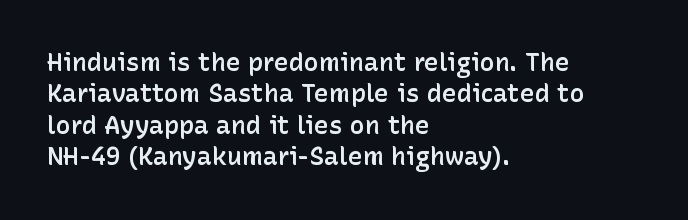
Has an underline been added? It has not. Nobody touched the tracking dial on this one. The rendering uses a semibold face; strokes are thickened but not to full bold. Style check: upright. Normally led — the rows are evenly, conventionally spaced.
